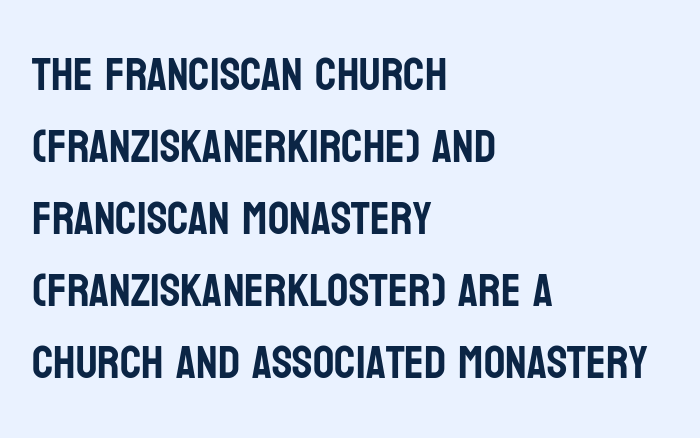
The image shows 47 px condensed sans-serif type, upright; set left-aligned, normal line spacing (1.53x), normal letter spacing, not underlined; low stroke contrast and a large x-height.
